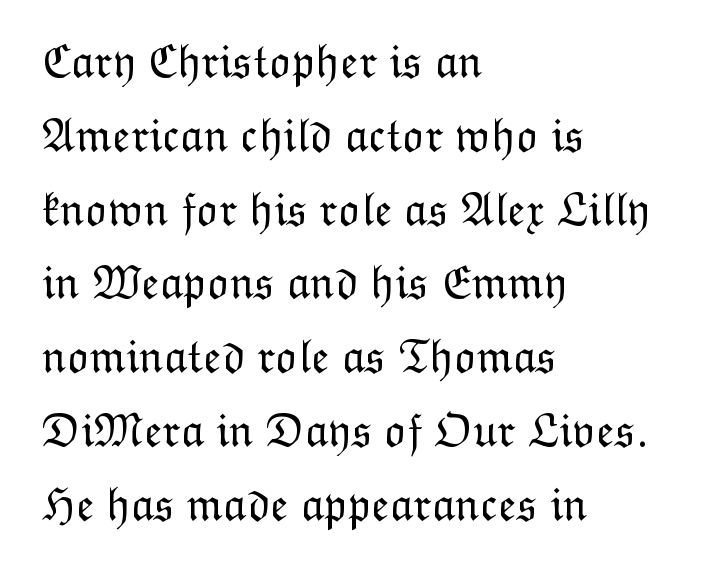
Q: Is the text bold? A: No.
Q: Is the text italic (slanted)? A: No, it is upright.
Q: Is the text underlined? A: No.
Q: How is the paragraph aligned? A: Left-aligned.
Q: Is the spacing between letters normal or unusually wide? A: Normal.
Q: Is the spacing between lines tight, normal or loose? A: Normal.
Q: Width (condensed, normal, or wide)? A: Normal.
Q: Stroke contrast? A: Low.
Q: x-height? A: Medium.
Q: Monospaced? A: No.
